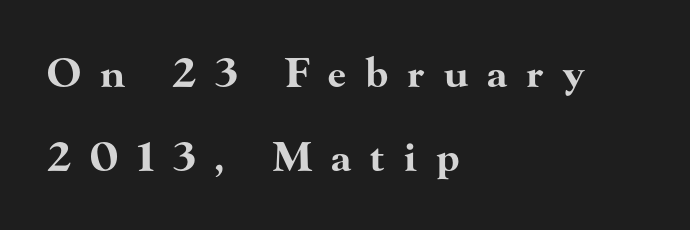
The image shows 40 px bold, wide serif type, upright; set left-aligned, loose line spacing (2.1x), unusually wide letter spacing (+0.48 em), not underlined; high stroke contrast and a small x-height.
